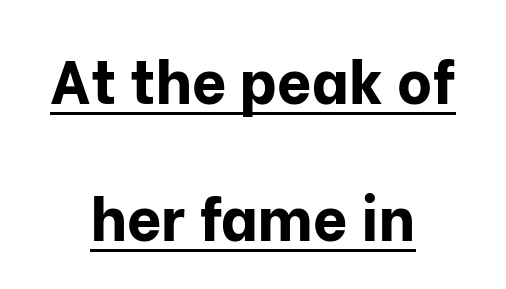
Has an underline been added? It has. Typographic density is high because the face is bold. The lettering holds an erect, upright posture throughout. Vertical spacing — loose. Unlike a traditional serif, this face leaves its strokes unadorned. The rendering positions every line midway between the sides.
